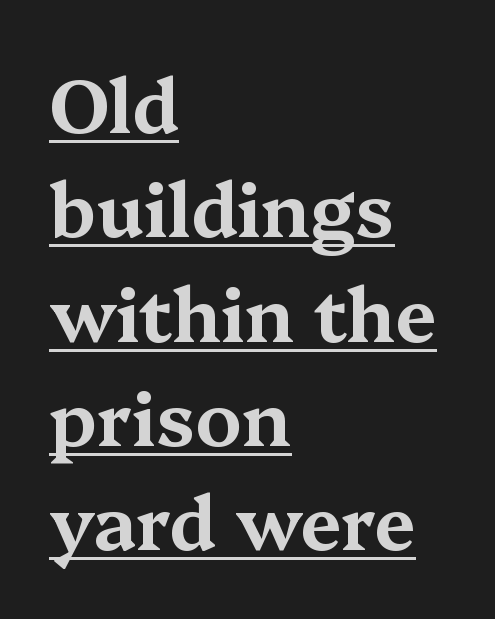
The image shows 74 px wide serif type, upright; set left-aligned, normal line spacing (1.41x), normal letter spacing, underlined; medium stroke contrast and a medium x-height.
